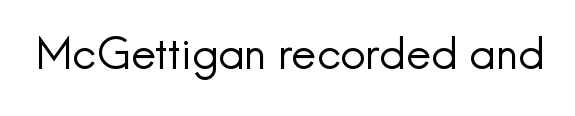
Is the stroke heavy? The answer is a plain regular-or-lighter. This sample uses plain, unmodified letter spacing. This is the regular roman posture of the typeface. The letters carry no serifs — their stems end cleanly without finishing strokes.
